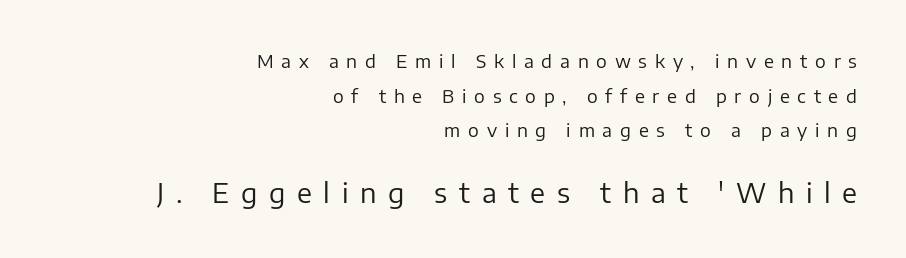
{"italic": "no", "bold": "no", "underline": "no", "align": "right", "line_spacing": "loose", "line_spacing_ratio": 1.93, "letter_spacing": "wide", "letter_spacing_em": 0.43, "larger_block": "second", "size_ratio": 1.5, "glyph_px": 27}
